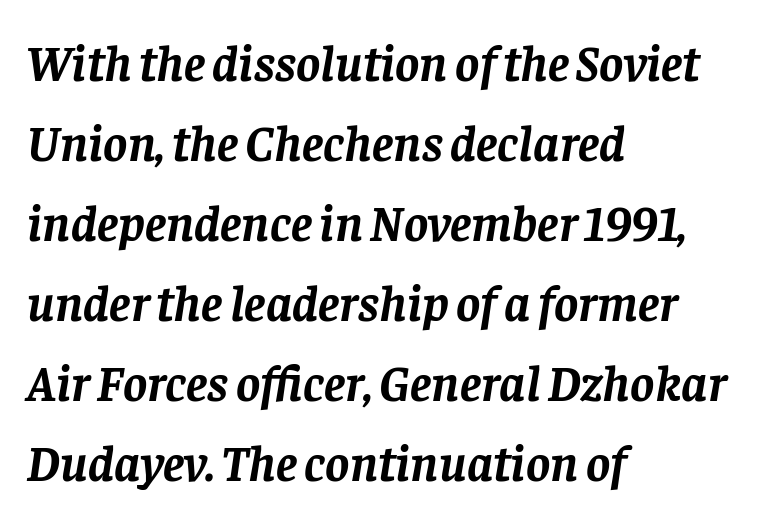
Q: Is the text bold? A: Yes.
Q: Is the text italic (slanted)? A: Yes, it leans right by about 8 degrees.
Q: Is the typeface a serif or a sans-serif typeface? A: Serif.
Q: Is the text underlined? A: No.
Q: How is the paragraph aligned? A: Left-aligned.
Q: Is the spacing between letters normal or unusually wide? A: Normal.
Q: Is the spacing between lines tight, normal or loose? A: Normal.
Q: Width (condensed, normal, or wide)? A: Normal.
Q: Stroke contrast? A: Low.
Q: x-height? A: Large.
Q: Monospaced? A: No.
